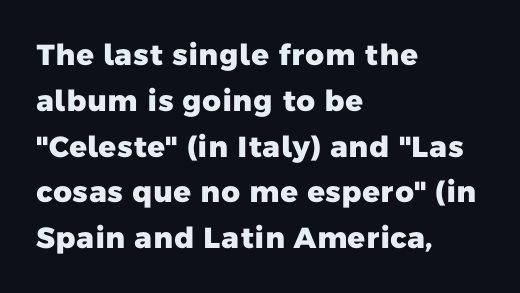
The image shows 29 px heavy sans-serif type; set left-aligned, normal line spacing (1.58x), normal letter spacing, not underlined; low stroke contrast and a medium x-height.
